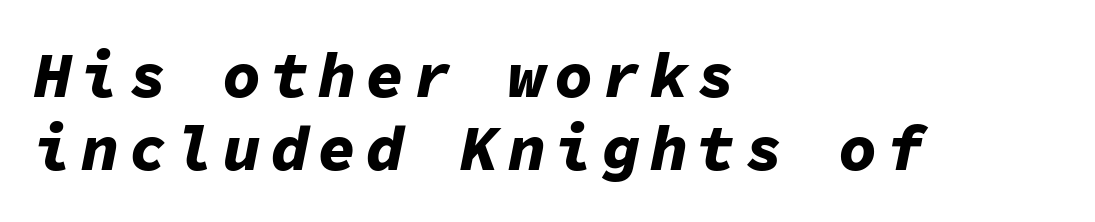
Q: Is the text bold? A: Yes.
Q: Is the text italic (slanted)? A: Yes, it leans right by about 11 degrees.
Q: Is the text underlined? A: No.
Q: How is the paragraph aligned? A: Left-aligned.
Q: Is the spacing between lines tight, normal or loose? A: Tight.
Q: Width (condensed, normal, or wide)? A: Normal.
Q: Stroke contrast? A: Low.
Q: x-height? A: Medium.
Q: Monospaced? A: Yes.
